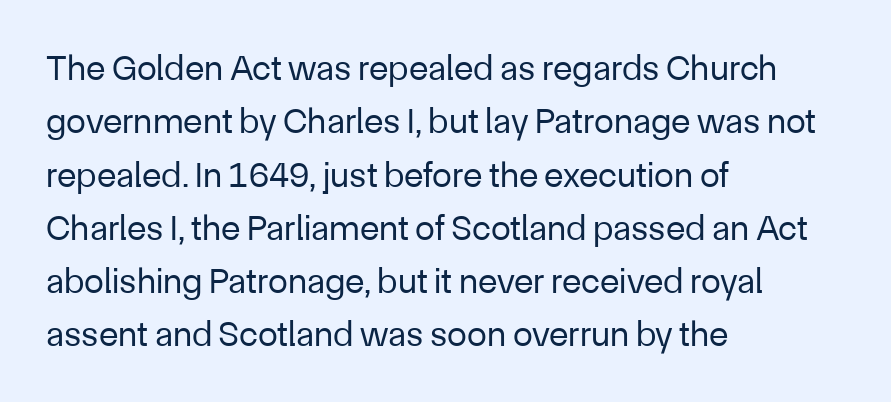
{"serif": "no", "italic": "no", "bold": "no", "weight": "regular", "width": "normal", "stroke_contrast": "low", "x_height": "medium", "monospaced": "no", "underline": "no", "align": "left", "line_spacing": "normal", "line_spacing_ratio": 1.48, "letter_spacing": "normal", "letter_spacing_em": 0.0, "glyph_px": 36}
